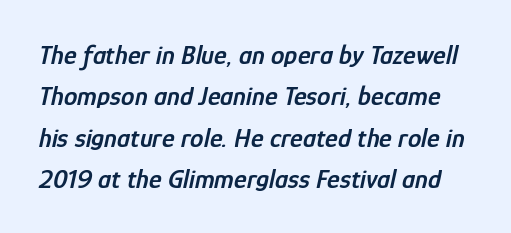
{"italic": "yes", "lean": "right", "slant_degrees": 12, "bold": "semi", "underline": "no", "line_spacing": "normal", "line_spacing_ratio": 1.53, "letter_spacing": "normal", "letter_spacing_em": 0.0, "glyph_px": 27}
